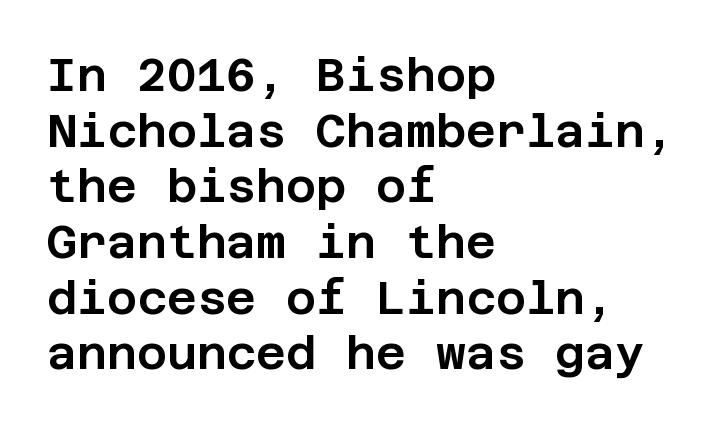
The image shows 46 px sans-serif type, upright; set left-aligned, line spacing 1.21x, normal letter spacing, not underlined; low stroke contrast and a large x-height.
